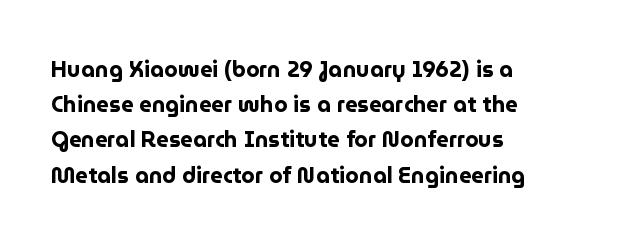
{"italic": "no", "bold": "yes", "underline": "no", "align": "left", "line_spacing": "normal", "line_spacing_ratio": 1.6, "letter_spacing": "normal", "letter_spacing_em": 0.0, "glyph_px": 22}
